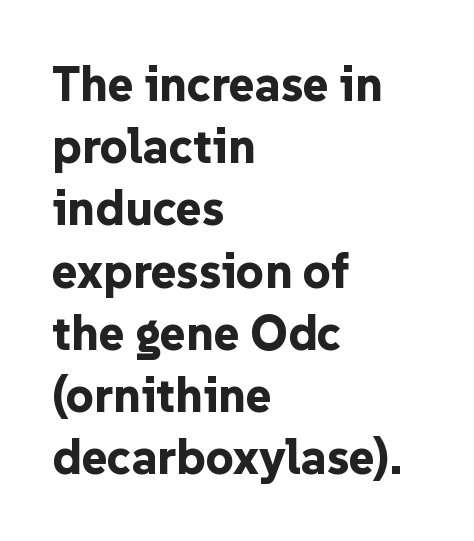
The image shows 49 px bold sans-serif type, upright; set left-aligned, normal line spacing (1.27x), normal letter spacing, not underlined; low stroke contrast and a medium x-height.
